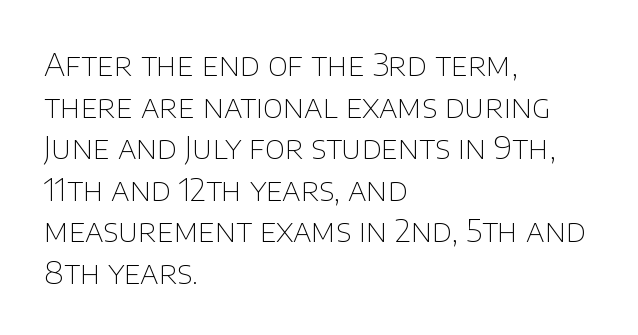
Summary of vertical rhythm: regular, with standard interline spacing. Stroke terminals: plain, sans-serif. These lines keep a tight, regular rhythm from letter to letter. Beneath every word, the page is bare. Heaviness? Minimal to ordinary, like unemphasized prose. This sample uses an upright cut, with every glyph sitting square on the baseline.
